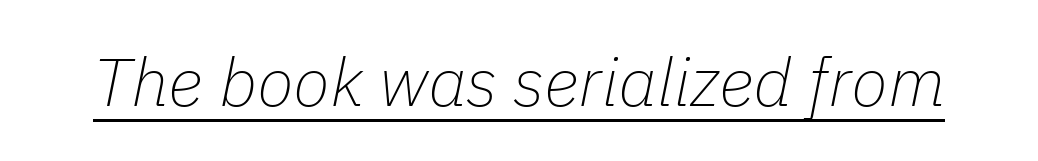
Q: Is the text bold? A: No.
Q: Is the text italic (slanted)? A: Yes, it leans right by about 11 degrees.
Q: Is the text underlined? A: Yes.
Q: Is the spacing between letters normal or unusually wide? A: Normal.
Q: Width (condensed, normal, or wide)? A: Normal.
Q: Stroke contrast? A: Low.
Q: x-height? A: Medium.
Q: Monospaced? A: No.
